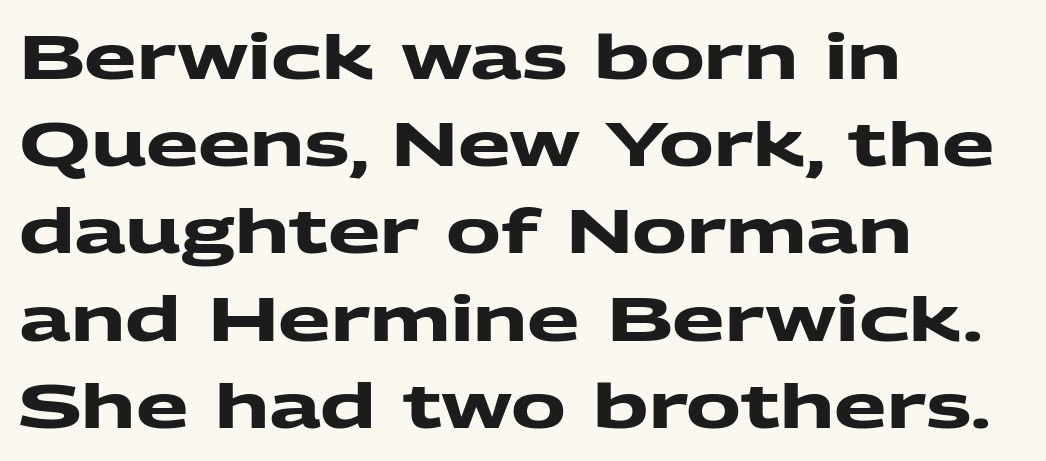
Q: Is the text bold? A: Yes.
Q: Is the typeface a serif or a sans-serif typeface? A: Sans-serif.
Q: Is the text underlined? A: No.
Q: How is the paragraph aligned? A: Left-aligned.
Q: Is the spacing between letters normal or unusually wide? A: Normal.
Q: Is the spacing between lines tight, normal or loose? A: Normal.
Q: Width (condensed, normal, or wide)? A: Wide.
Q: Stroke contrast? A: Medium.
Q: x-height? A: Medium.
Q: Monospaced? A: No.
